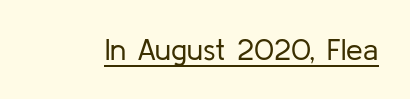
Posture: upright roman. In terms of letterspacing, this is plain default setting. No feet cap the strokes, marking this as sans-serif type. A baseline rule has been typeset under these characters.
